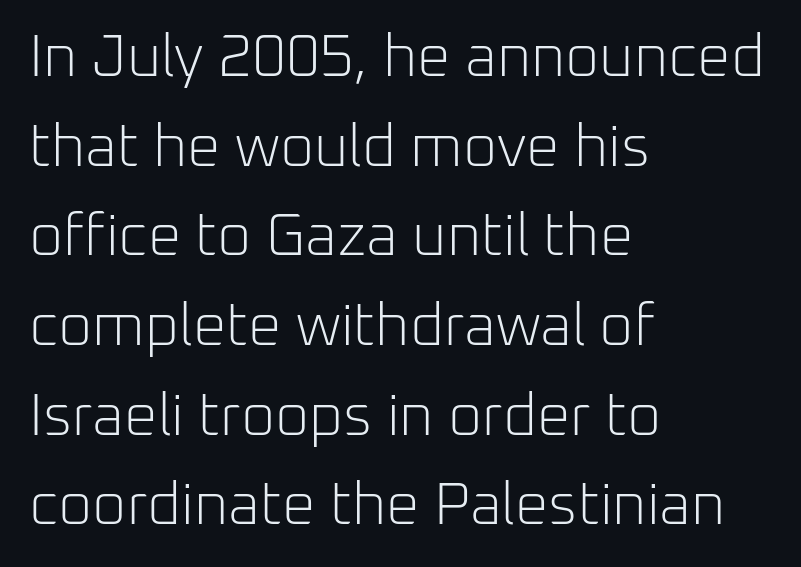
The image shows 59 px light sans-serif type, upright; set left-aligned, normal line spacing (1.52x), normal letter spacing, not underlined; low stroke contrast and a medium x-height.
